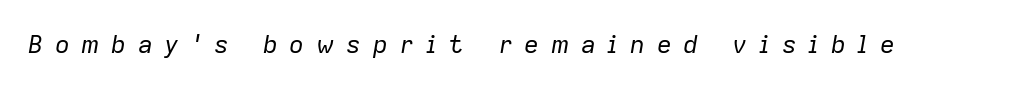
The image shows 25 px text type, italic (leaning right); set unusually wide letter spacing (+0.46 em), not underlined.
